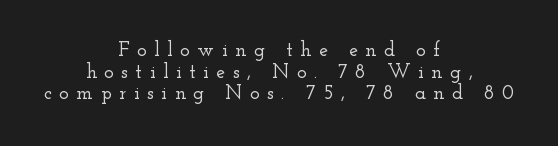
The image shows 20 px text type, upright; set centered, tight line spacing (1.08x), unusually wide letter spacing (+0.38 em), not underlined.
